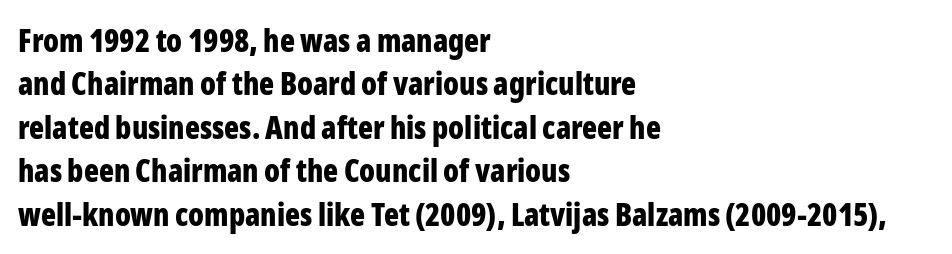
The image shows 31 px bold, condensed sans-serif type, upright; set left-aligned, normal line spacing (1.4x), normal letter spacing, not underlined; low stroke contrast and a medium x-height.
